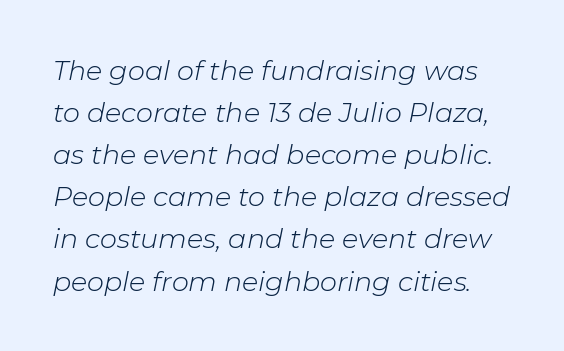
{"italic": "yes", "lean": "right", "slant_degrees": 11, "bold": "no", "underline": "no", "line_spacing": "normal", "line_spacing_ratio": 1.56, "letter_spacing": "normal", "letter_spacing_em": 0.0, "glyph_px": 27}
